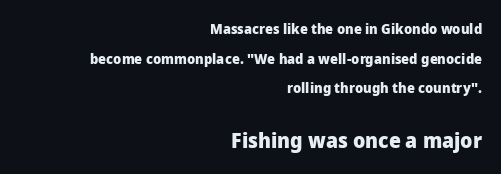
Q: Is the text bold? A: Yes.
Q: Is the text italic (slanted)? A: No, it is upright.
Q: Is the text underlined? A: No.
Q: How is the paragraph aligned? A: Right-aligned.
Q: Is the spacing between letters normal or unusually wide? A: Normal.
Q: Is the spacing between lines tight, normal or loose? A: Loose.
Q: Which block of text is set in a larger size, the first (top) or the second (bottom)? A: The second (bottom) one.
